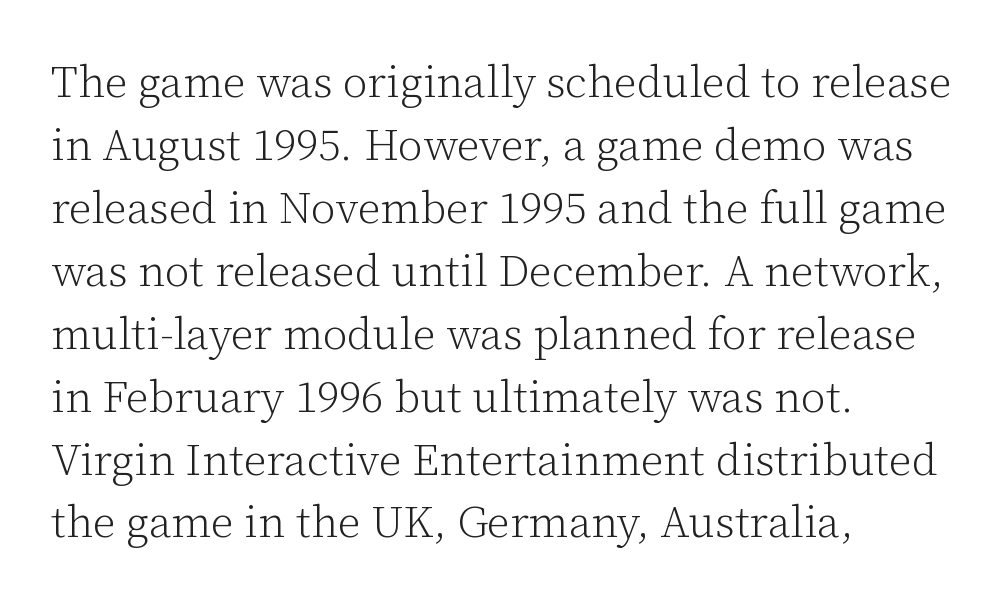
{"serif": "yes", "italic": "no", "bold": "no", "weight": "light", "width": "normal", "stroke_contrast": "low", "x_height": "medium", "monospaced": "no", "underline": "no", "align": "left", "line_spacing": "normal", "line_spacing_ratio": 1.43, "letter_spacing": "normal", "letter_spacing_em": 0.0, "glyph_px": 44}
